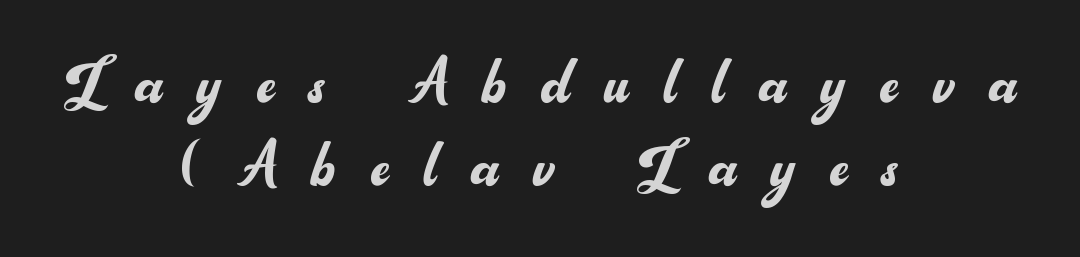
Q: Is the text bold? A: No.
Q: Is the text italic (slanted)? A: Yes.
Q: Is the typeface a serif or a sans-serif typeface? A: Sans-serif.
Q: Is the text underlined? A: No.
Q: How is the paragraph aligned? A: Centered.
Q: Is the spacing between letters normal or unusually wide? A: Unusually wide.
Q: Is the spacing between lines tight, normal or loose? A: Tight.
Q: Width (condensed, normal, or wide)? A: Normal.
Q: Stroke contrast? A: Medium.
Q: x-height? A: Small.
Q: Monospaced? A: No.
